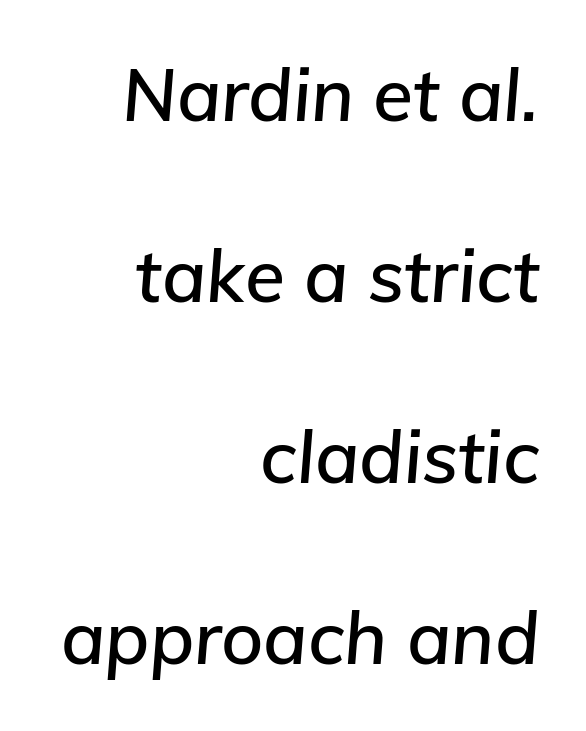
The image shows 73 px text type, italic (leaning right); set right-aligned, loose line spacing (2.48x), normal letter spacing, not underlined; low stroke contrast and a medium x-height.
